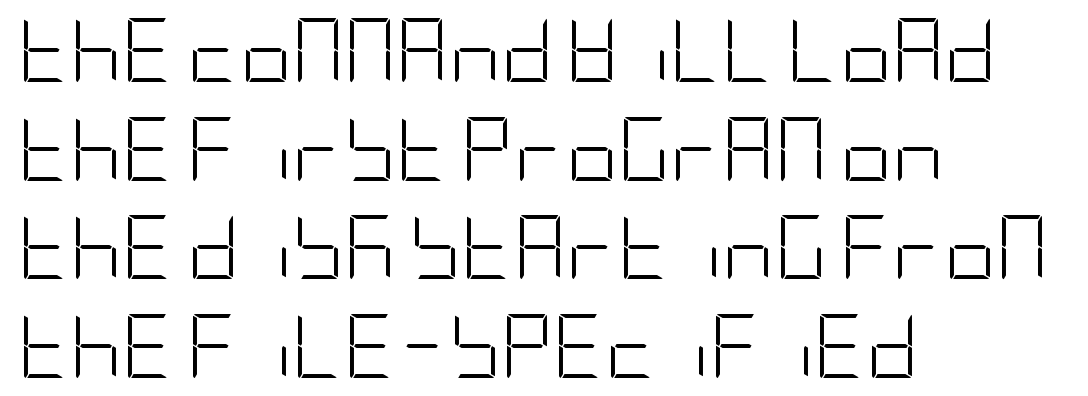
{"serif": "no", "italic": "no", "bold": "no", "weight": "light", "width": "condensed", "stroke_contrast": "low", "x_height": "large", "underline": "no", "align": "left", "line_spacing": "normal", "line_spacing_ratio": 1.54, "letter_spacing": "normal", "letter_spacing_em": 0.0, "glyph_px": 64}
